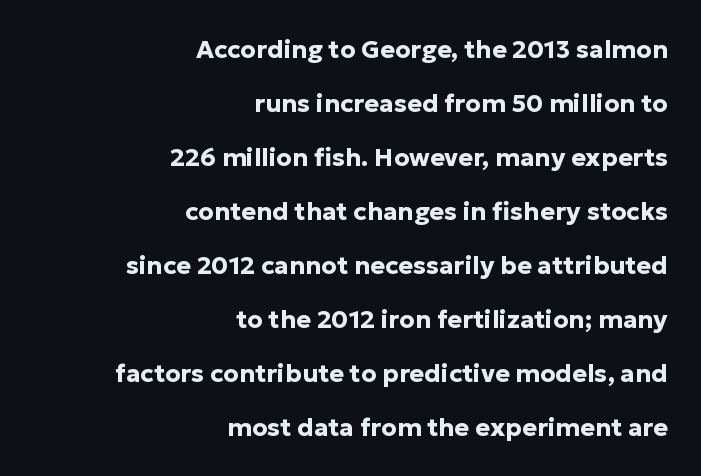
Reading down the block, your eye finds every line finishing at a fixed right position. Unlike italic type, these characters show no tilt at all. Is there much room between lines? Yes — plenty of vertical air separates them. Underline: absent.
